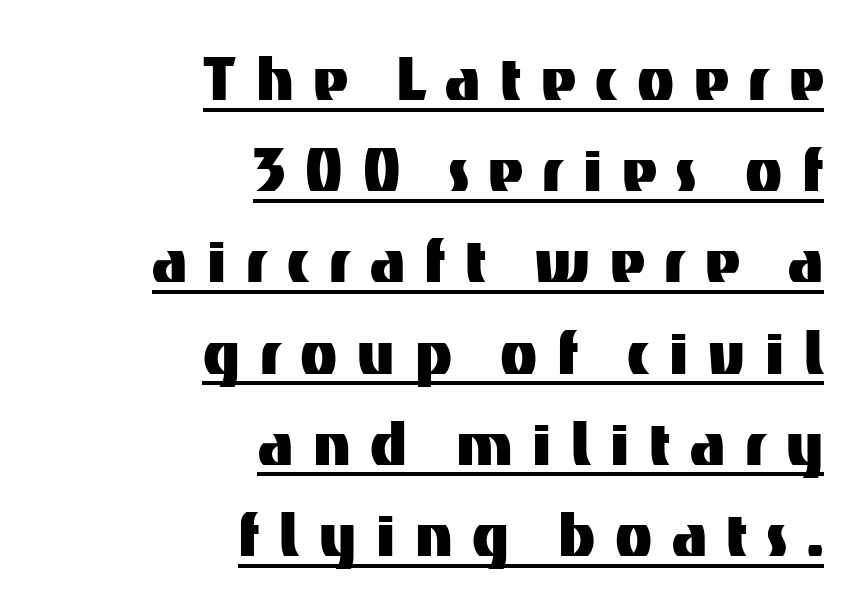
{"serif": "no", "italic": "no", "width": "normal", "stroke_contrast": "medium", "x_height": "medium", "monospaced": "no", "underline": "yes", "align": "right", "line_spacing_ratio": 1.2, "letter_spacing": "wide", "letter_spacing_em": 0.26, "glyph_px": 76}
